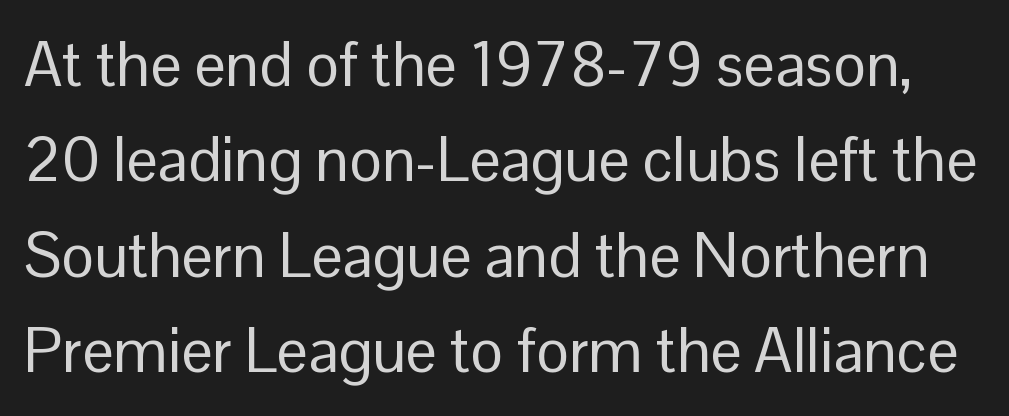
{"serif": "no", "italic": "no", "bold": "no", "weight": "regular", "width": "normal", "stroke_contrast": "low", "x_height": "medium", "monospaced": "no", "underline": "no", "line_spacing": "normal", "line_spacing_ratio": 1.54, "letter_spacing": "normal", "letter_spacing_em": 0.0, "glyph_px": 62}
